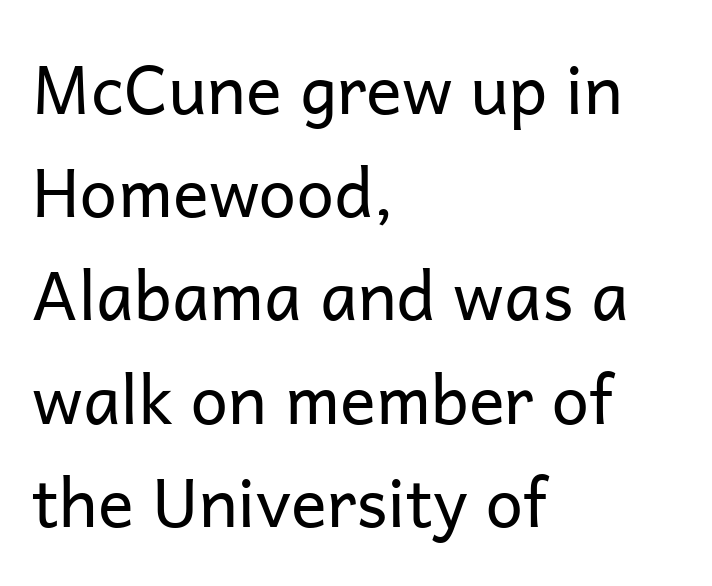
The image shows 67 px regular-weight sans-serif type, upright; set left-aligned, normal line spacing (1.54x), normal letter spacing, not underlined; low stroke contrast and a medium x-height.
